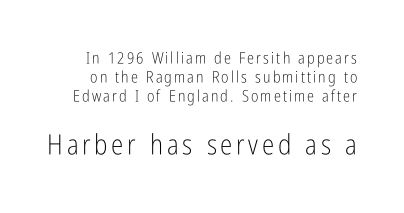
The image shows 28 px light, condensed sans-serif type, upright; set line spacing 1.2x, not underlined; the second (bottom) block is 1.75x larger; low stroke contrast and a medium x-height.
